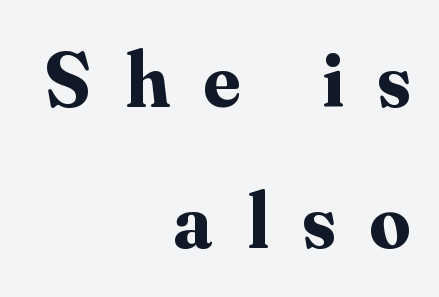
{"serif": "yes", "italic": "no", "bold": "yes", "weight": "bold", "width": "normal", "stroke_contrast": "medium", "x_height": "small", "monospaced": "no", "underline": "no", "align": "right", "line_spacing_ratio": 1.76, "letter_spacing": "wide", "letter_spacing_em": 0.43, "glyph_px": 80}
